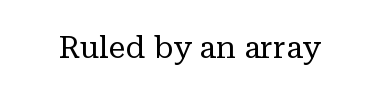
Q: Is the text bold? A: No.
Q: Is the text italic (slanted)? A: No, it is upright.
Q: Is the typeface a serif or a sans-serif typeface? A: Serif.
Q: Is the text underlined? A: No.
Q: Is the spacing between letters normal or unusually wide? A: Normal.
Q: Width (condensed, normal, or wide)? A: Normal.
Q: Stroke contrast? A: Low.
Q: x-height? A: Medium.
Q: Monospaced? A: No.
